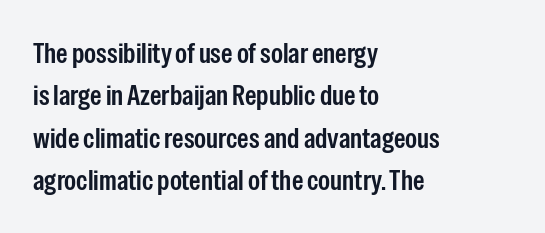
Q: Is the text bold? A: Semi-bold.
Q: Is the text italic (slanted)? A: No, it is upright.
Q: Is the typeface a serif or a sans-serif typeface? A: Sans-serif.
Q: Is the text underlined? A: No.
Q: How is the paragraph aligned? A: Left-aligned.
Q: Is the spacing between letters normal or unusually wide? A: Normal.
Q: Is the spacing between lines tight, normal or loose? A: Normal.
Q: Width (condensed, normal, or wide)? A: Condensed.
Q: Stroke contrast? A: Low.
Q: x-height? A: Medium.
Q: Monospaced? A: No.
